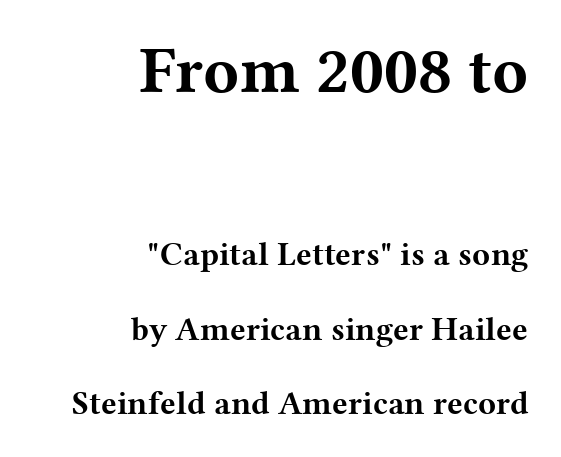
Q: Is the text bold? A: Yes.
Q: Is the text italic (slanted)? A: No, it is upright.
Q: Is the typeface a serif or a sans-serif typeface? A: Serif.
Q: Is the text underlined? A: No.
Q: How is the paragraph aligned? A: Right-aligned.
Q: Is the spacing between letters normal or unusually wide? A: Normal.
Q: Is the spacing between lines tight, normal or loose? A: Loose.
Q: Which block of text is set in a larger size, the first (top) or the second (bottom)? A: The first (top) one.
Q: Width (condensed, normal, or wide)? A: Wide.
Q: Stroke contrast? A: Medium.
Q: x-height? A: Medium.
Q: Monospaced? A: No.
